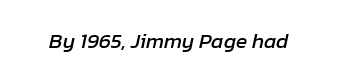
The image shows 21 px text type, italic (leaning right); set normal letter spacing, not underlined.
